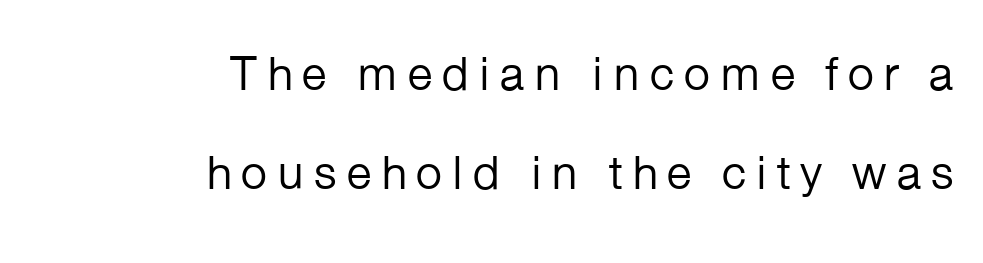
{"serif": "no", "italic": "no", "bold": "no", "weight": "regular", "width": "normal", "stroke_contrast": "low", "x_height": "medium", "monospaced": "no", "underline": "no", "align": "right", "line_spacing": "loose", "line_spacing_ratio": 2.07, "glyph_px": 48}
